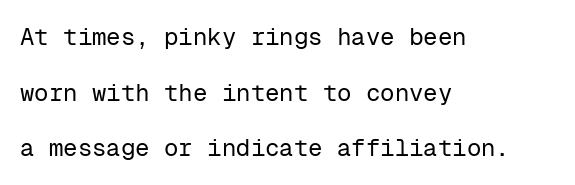
The image shows 24 px text type, upright; set left-aligned, loose line spacing (2.32x), normal letter spacing, not underlined.
